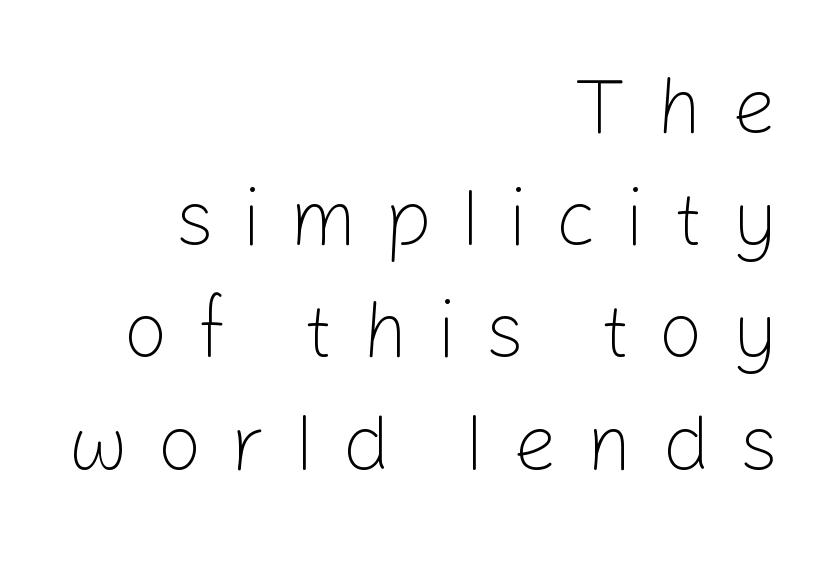
The image shows 79 px light sans-serif type, upright; set right-aligned, normal line spacing (1.42x), unusually wide letter spacing (+0.36 em), not underlined; low stroke contrast and a medium x-height.
